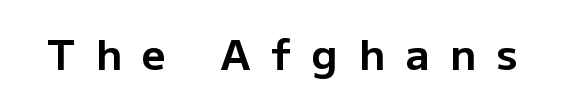
{"serif": "no", "italic": "no", "bold": "yes", "weight": "bold", "width": "normal", "stroke_contrast": "low", "x_height": "medium", "monospaced": "no", "underline": "no", "letter_spacing": "wide", "letter_spacing_em": 0.5, "glyph_px": 42}
